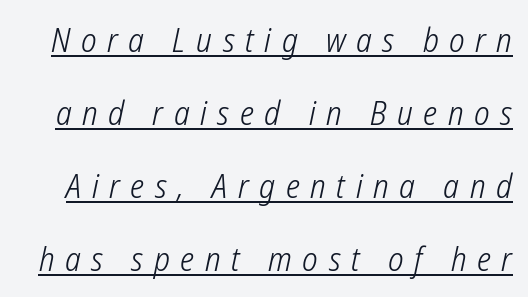
In designer terms, the underline attribute is active on this setting. Spacing verdict: proportional, widths tailored to each character. The gaps between neighbouring characters are conspicuously large. No chunkiness to these letters — they're not bold.
